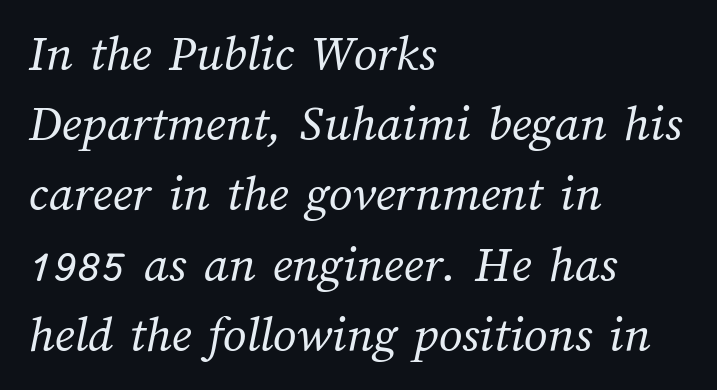
Default kerning and tracking; the words read as compact shapes. Weight: in the light-to-regular range. Does the leading feel generous? No, just average. Descenders hang freely into open space. Each letter keeps its own natural width here, so spacing adapts to shape.
